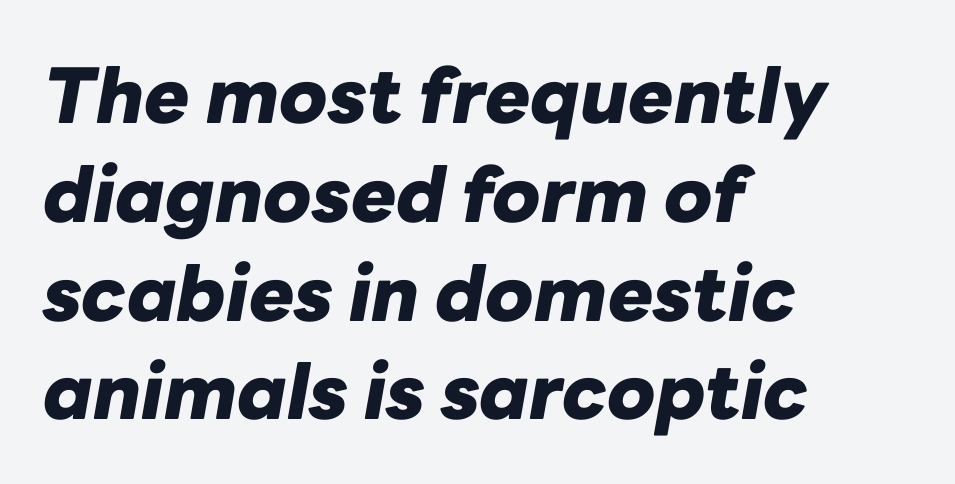
Q: Is the text bold? A: Yes.
Q: Is the text italic (slanted)? A: Yes, it leans right by about 10 degrees.
Q: Is the text underlined? A: No.
Q: How is the paragraph aligned? A: Left-aligned.
Q: Is the spacing between letters normal or unusually wide? A: Normal.
Q: Is the spacing between lines tight, normal or loose? A: Normal.
Q: Width (condensed, normal, or wide)? A: Normal.
Q: Stroke contrast? A: Low.
Q: x-height? A: Medium.
Q: Monospaced? A: No.
